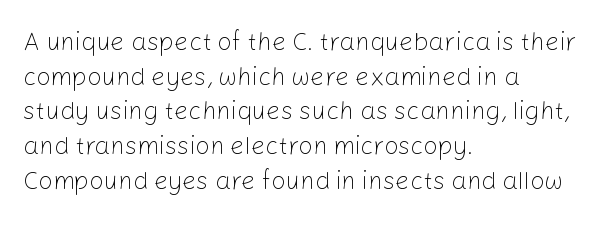
The image shows 25 px text type, upright; set left-aligned, normal line spacing (1.39x), normal letter spacing, not underlined.
